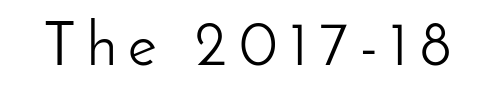
The image shows 62 px light sans-serif type, upright; set not underlined; low stroke contrast and a small x-height.
